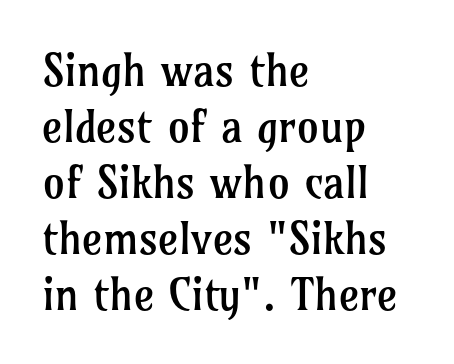
The image shows 44 px regular-weight serif type, upright; set left-aligned, normal line spacing (1.27x), normal letter spacing, not underlined; low stroke contrast and a medium x-height.
